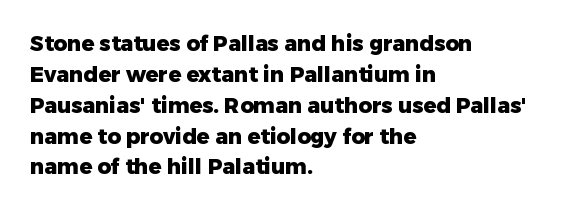
{"italic": "no", "bold": "yes", "underline": "no", "align": "left", "line_spacing": "normal", "line_spacing_ratio": 1.47, "letter_spacing": "normal", "letter_spacing_em": 0.0, "glyph_px": 21}
